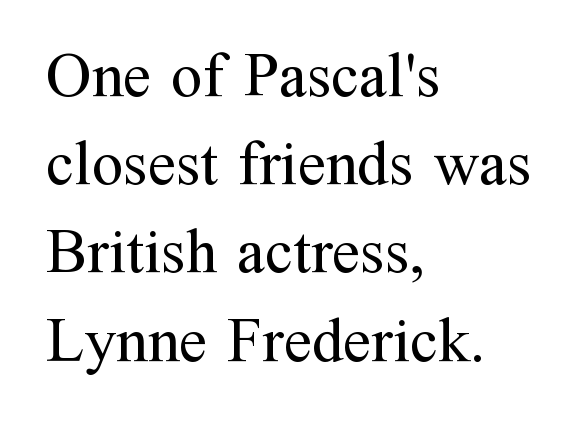
The image shows 63 px regular-weight serif type, upright; set left-aligned, normal line spacing (1.4x), normal letter spacing, not underlined; medium stroke contrast and a medium x-height.
